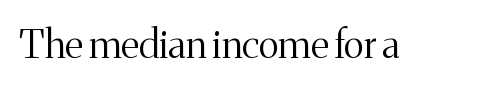
The image shows 39 px light serif type, upright; set normal letter spacing, not underlined; medium stroke contrast and a medium x-height.
